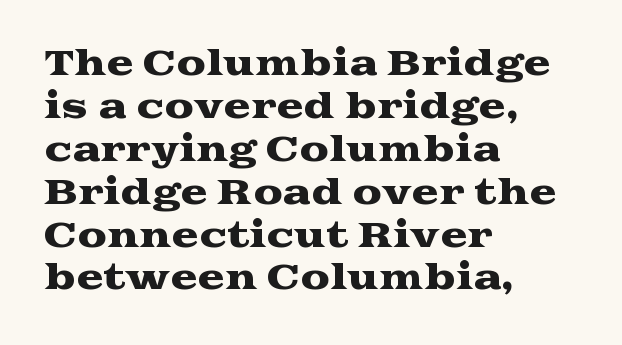
Descender tails drop into unmarked territory. Observe the ordinary spacing: letters are neighbours, not strangers. The designer went with a serif here, giving each stem small feet. Teacher's note: observe the even left margin — that is flush-left alignment.
